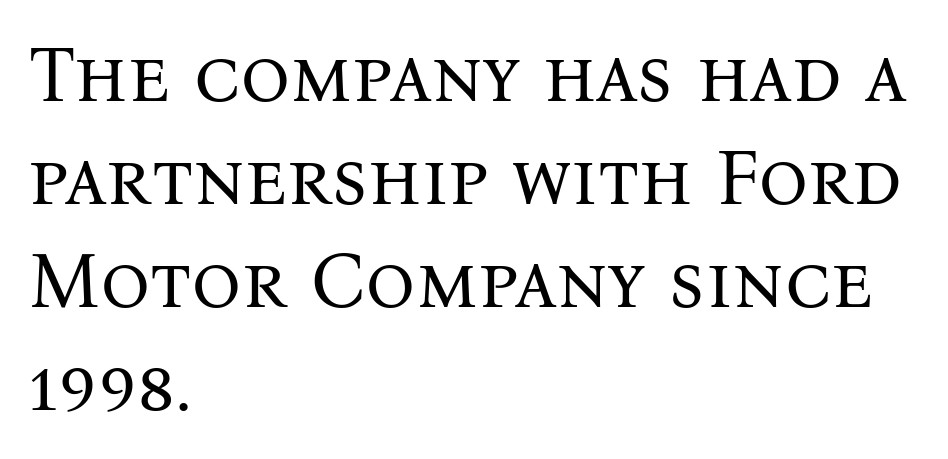
Q: Is the text bold? A: No.
Q: Is the text italic (slanted)? A: No, it is upright.
Q: Is the typeface a serif or a sans-serif typeface? A: Serif.
Q: Is the text underlined? A: No.
Q: How is the paragraph aligned? A: Left-aligned.
Q: Is the spacing between letters normal or unusually wide? A: Normal.
Q: Is the spacing between lines tight, normal or loose? A: Normal.
Q: Width (condensed, normal, or wide)? A: Normal.
Q: Stroke contrast? A: Medium.
Q: x-height? A: Medium.
Q: Monospaced? A: No.
